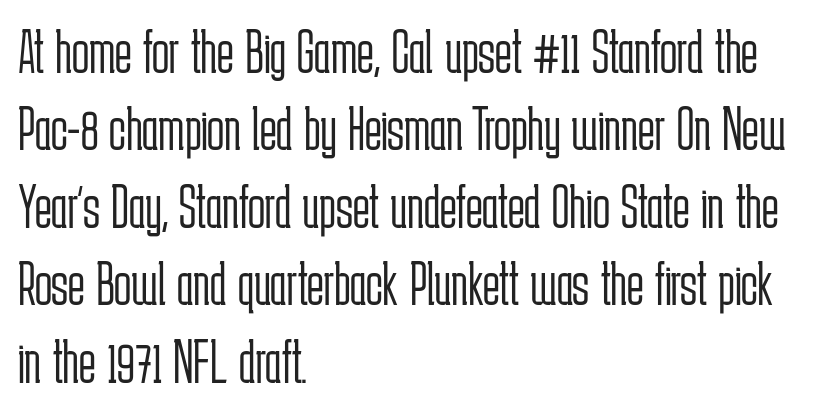
{"serif": "no", "italic": "no", "bold": "no", "weight": "light", "width": "condensed", "stroke_contrast": "low", "x_height": "medium", "monospaced": "no", "underline": "no", "align": "left", "line_spacing_ratio": 1.23, "letter_spacing": "normal", "letter_spacing_em": 0.0, "glyph_px": 63}
